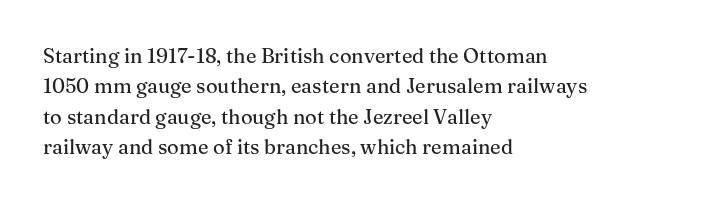
The image shows 20 px text type, upright; set left-aligned, normal line spacing (1.52x), normal letter spacing, not underlined.
